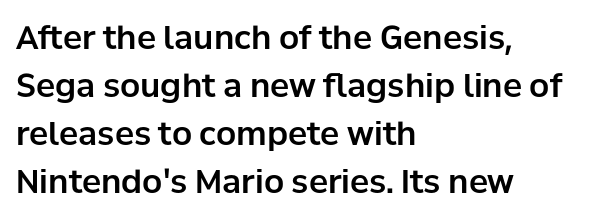
The image shows 32 px sans-serif type, upright; set left-aligned, normal line spacing (1.5x), normal letter spacing, not underlined; low stroke contrast and a medium x-height.
